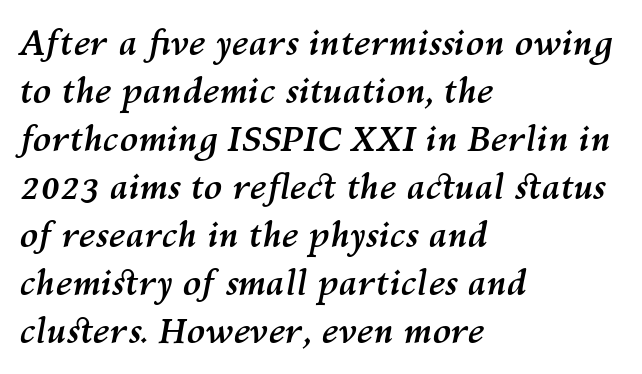
Q: Is the text bold? A: Yes.
Q: Is the text italic (slanted)? A: Yes, it leans right by about 10 degrees.
Q: Is the text underlined? A: No.
Q: How is the paragraph aligned? A: Left-aligned.
Q: Is the spacing between letters normal or unusually wide? A: Normal.
Q: Is the spacing between lines tight, normal or loose? A: Normal.
Q: Width (condensed, normal, or wide)? A: Normal.
Q: Stroke contrast? A: Medium.
Q: x-height? A: Medium.
Q: Monospaced? A: No.
